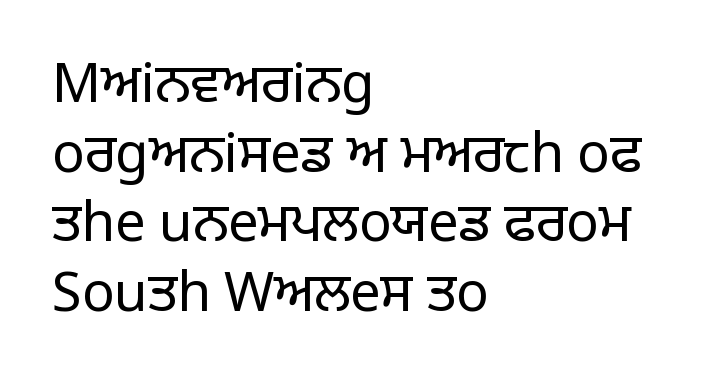
{"serif": "no", "italic": "no", "bold": "no", "weight": "regular", "width": "normal", "stroke_contrast": "low", "x_height": "large", "monospaced": "no", "underline": "no", "align": "left", "line_spacing": "normal", "line_spacing_ratio": 1.29, "letter_spacing": "normal", "letter_spacing_em": 0.0, "glyph_px": 54}
